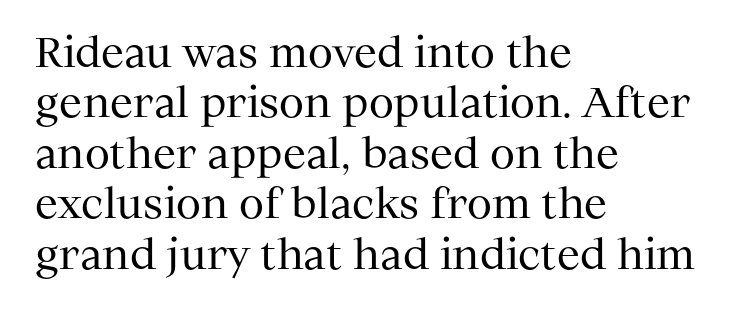
The image shows 41 px regular-weight serif type, upright; set left-aligned, line spacing 1.23x, normal letter spacing, not underlined; medium stroke contrast and a medium x-height.
